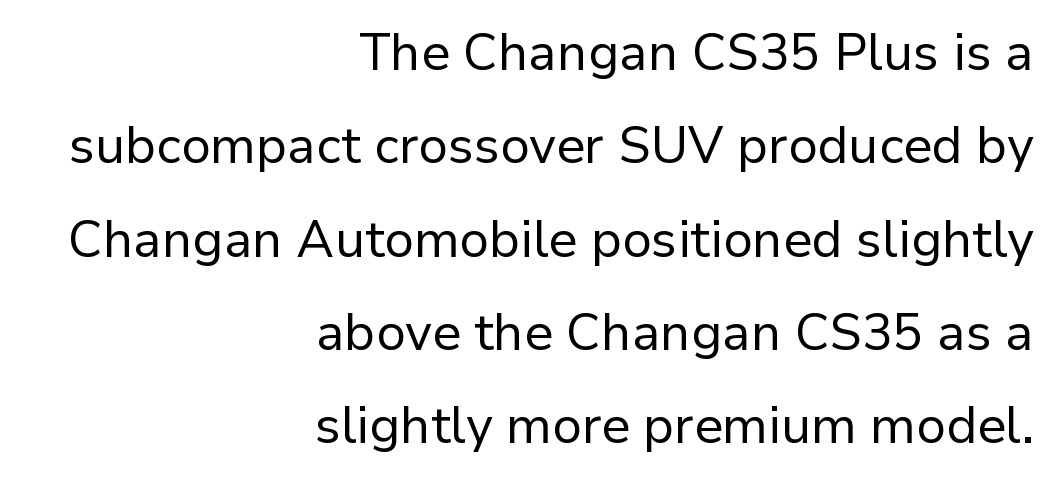
The letters sit at their default tracking, neither squeezed nor spread. Glance below the letters and you will spot only blank space. Is this a sans? Yes — the strokes have no serifs. The paragraph has a hard right edge and a soft left edge.
